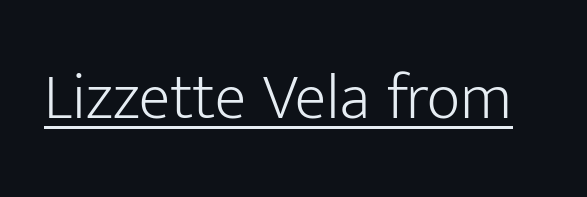
{"serif": "no", "italic": "no", "bold": "no", "weight": "light", "width": "normal", "stroke_contrast": "low", "x_height": "medium", "monospaced": "no", "underline": "yes", "letter_spacing": "normal", "letter_spacing_em": 0.0, "glyph_px": 65}
